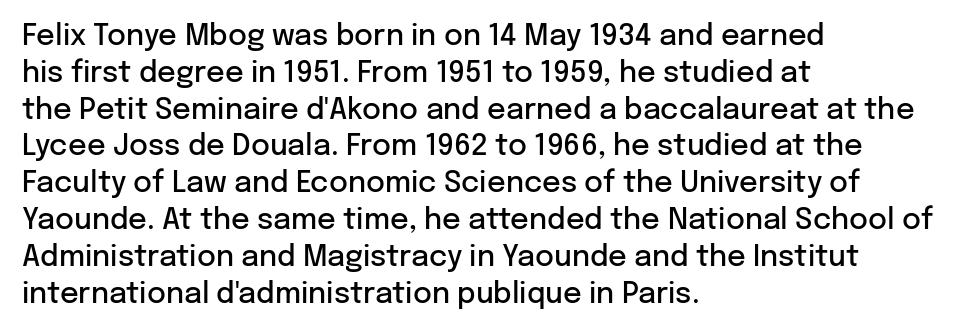
Q: Is the text bold? A: Semi-bold.
Q: Is the text italic (slanted)? A: No, it is upright.
Q: Is the typeface a serif or a sans-serif typeface? A: Sans-serif.
Q: Is the text underlined? A: No.
Q: How is the paragraph aligned? A: Left-aligned.
Q: Is the spacing between letters normal or unusually wide? A: Normal.
Q: Is the spacing between lines tight, normal or loose? A: Normal.
Q: Width (condensed, normal, or wide)? A: Normal.
Q: Stroke contrast? A: Low.
Q: x-height? A: Medium.
Q: Monospaced? A: No.
